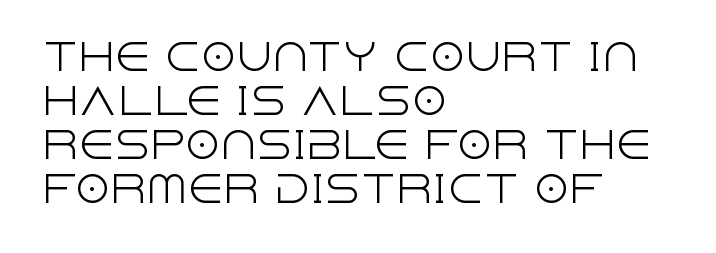
The font is comparable to plain body text, perhaps lighter. Spacing verdict: proportional, widths tailored to each character. What kind of face is this? One without serifs — a sans. Any mark beneath the type? The region is blank.
